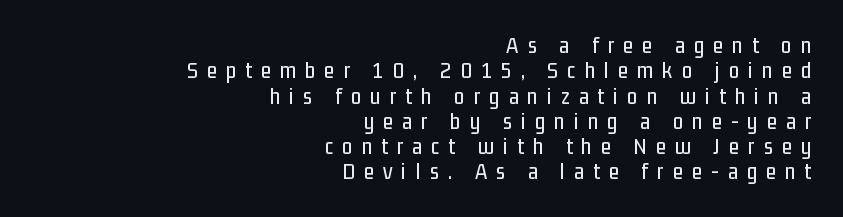
Q: Is the text italic (slanted)? A: No, it is upright.
Q: Is the text underlined? A: No.
Q: How is the paragraph aligned? A: Right-aligned.
Q: Is the spacing between letters normal or unusually wide? A: Unusually wide.
Q: Is the spacing between lines tight, normal or loose? A: Tight.
